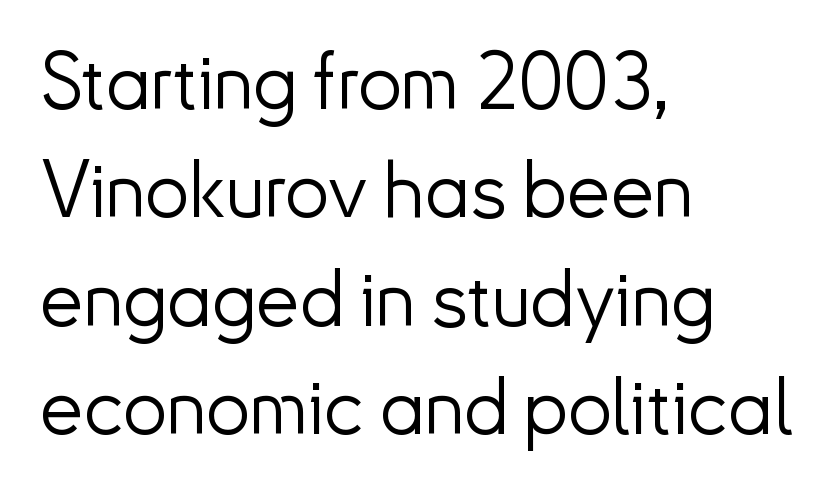
Q: Is the text bold? A: No.
Q: Is the text italic (slanted)? A: No, it is upright.
Q: Is the typeface a serif or a sans-serif typeface? A: Sans-serif.
Q: Is the text underlined? A: No.
Q: How is the paragraph aligned? A: Left-aligned.
Q: Is the spacing between letters normal or unusually wide? A: Normal.
Q: Is the spacing between lines tight, normal or loose? A: Normal.
Q: Width (condensed, normal, or wide)? A: Normal.
Q: Stroke contrast? A: Low.
Q: x-height? A: Small.
Q: Monospaced? A: No.
